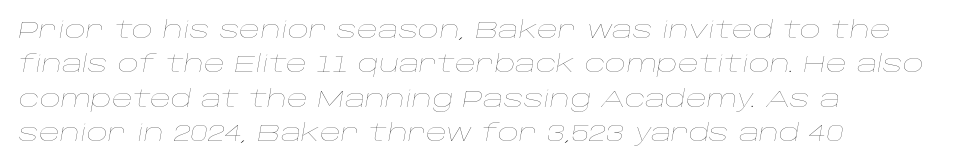
The rendering keeps characters at their native spacing. The block of text has a typical density, with ordinary space between rows. The face used here has a pronounced slope to its letters. The typesetting does not lean heavy: it is not bold. Each row of text sits above clean, open space. Line starts are locked; line ends wander.
